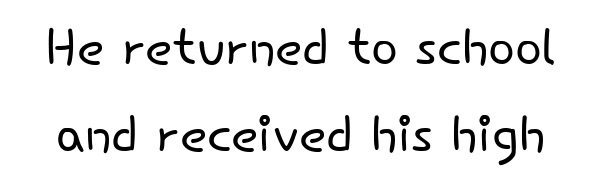
The lettering holds an erect, upright posture throughout. The letterforms sit at book weight or below. How are the letters spaced? Ordinarily, with no added tracking. I'd call this a sans setting — the letters go barefoot. The letters advance in unequal steps, a hallmark of proportional type. Descenders are the only things crossing below the line.
